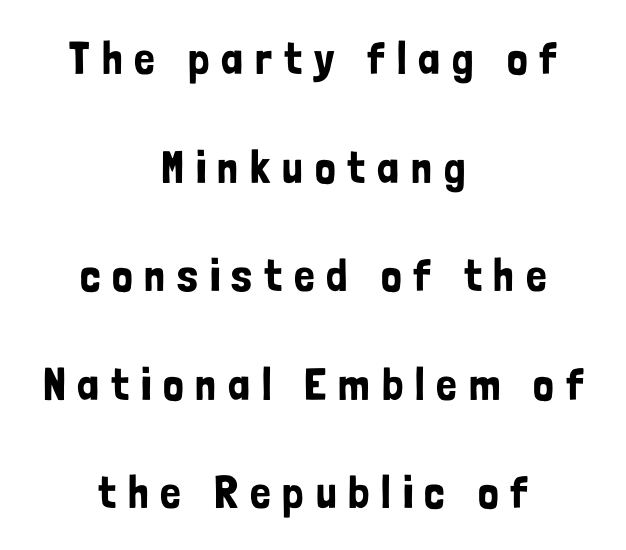
Q: Is the text italic (slanted)? A: No, it is upright.
Q: Is the typeface a serif or a sans-serif typeface? A: Sans-serif.
Q: Is the text underlined? A: No.
Q: How is the paragraph aligned? A: Centered.
Q: Is the spacing between letters normal or unusually wide? A: Unusually wide.
Q: Is the spacing between lines tight, normal or loose? A: Loose.
Q: Width (condensed, normal, or wide)? A: Condensed.
Q: Stroke contrast? A: Low.
Q: x-height? A: Medium.
Q: Monospaced? A: No.
